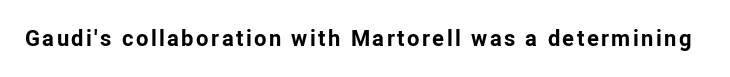
{"italic": "no", "bold": "yes", "underline": "no", "glyph_px": 22}
